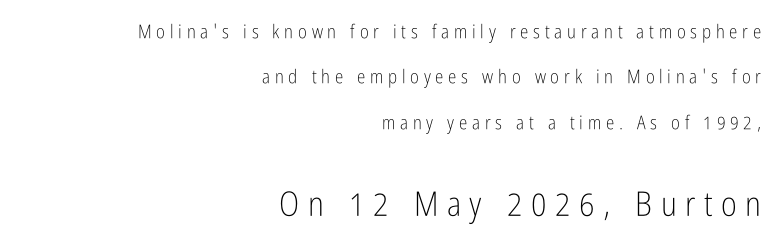
Q: Is the text bold? A: No.
Q: Is the text italic (slanted)? A: No, it is upright.
Q: Is the typeface a serif or a sans-serif typeface? A: Sans-serif.
Q: Is the text underlined? A: No.
Q: How is the paragraph aligned? A: Right-aligned.
Q: Is the spacing between letters normal or unusually wide? A: Unusually wide.
Q: Is the spacing between lines tight, normal or loose? A: Loose.
Q: Which block of text is set in a larger size, the first (top) or the second (bottom)? A: The second (bottom) one.
Q: Width (condensed, normal, or wide)? A: Condensed.
Q: Stroke contrast? A: Low.
Q: x-height? A: Medium.
Q: Monospaced? A: No.
